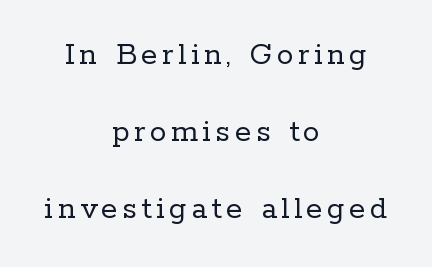
Q: Is the text bold? A: No.
Q: Is the text italic (slanted)? A: No, it is upright.
Q: Is the typeface a serif or a sans-serif typeface? A: Serif.
Q: Is the text underlined? A: No.
Q: How is the paragraph aligned? A: Centered.
Q: Is the spacing between lines tight, normal or loose? A: Loose.
Q: Width (condensed, normal, or wide)? A: Normal.
Q: Stroke contrast? A: Low.
Q: x-height? A: Medium.
Q: Monospaced? A: No.
